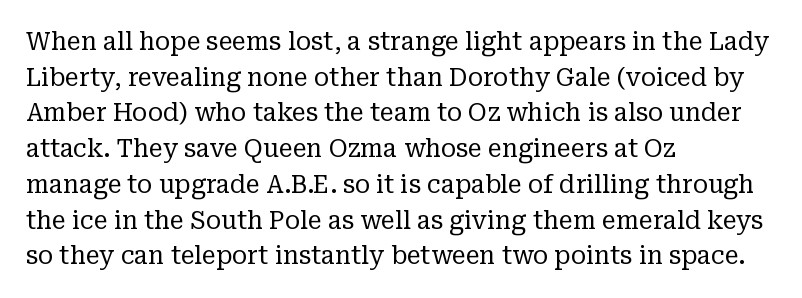
Q: Is the text bold? A: No.
Q: Is the text italic (slanted)? A: No, it is upright.
Q: Is the text underlined? A: No.
Q: How is the paragraph aligned? A: Left-aligned.
Q: Is the spacing between letters normal or unusually wide? A: Normal.
Q: Is the spacing between lines tight, normal or loose? A: Normal.
